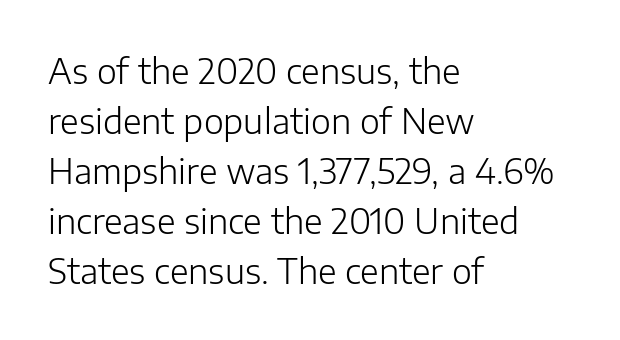
{"serif": "no", "italic": "no", "bold": "no", "weight": "light", "width": "normal", "stroke_contrast": "low", "x_height": "medium", "monospaced": "no", "underline": "no", "align": "left", "line_spacing": "normal", "line_spacing_ratio": 1.47, "letter_spacing": "normal", "letter_spacing_em": 0.0, "glyph_px": 34}
